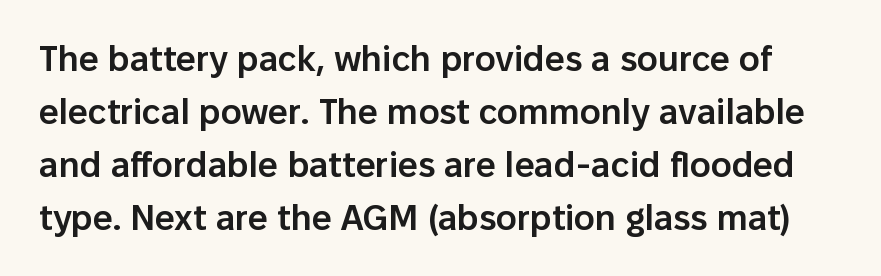
{"serif": "no", "italic": "no", "bold": "semi", "weight": "semibold", "width": "normal", "stroke_contrast": "low", "x_height": "medium", "monospaced": "no", "underline": "no", "line_spacing": "normal", "line_spacing_ratio": 1.51, "letter_spacing": "normal", "letter_spacing_em": 0.0, "glyph_px": 35}
